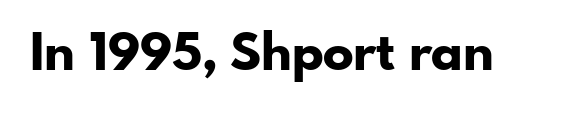
Q: Is the text bold? A: Yes.
Q: Is the text italic (slanted)? A: No, it is upright.
Q: Is the typeface a serif or a sans-serif typeface? A: Sans-serif.
Q: Is the text underlined? A: No.
Q: Is the spacing between letters normal or unusually wide? A: Normal.
Q: Width (condensed, normal, or wide)? A: Normal.
Q: Stroke contrast? A: Low.
Q: x-height? A: Small.
Q: Monospaced? A: No.
